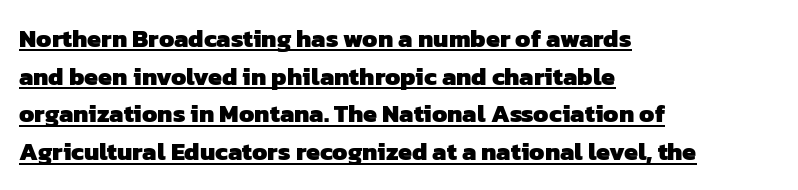
Tracking here is standard; glyphs follow each other at the usual distance. Normally led — the rows are evenly, conventionally spaced. Notice how the passage keeps a crisp vertical edge on the left only. Underline: present.
